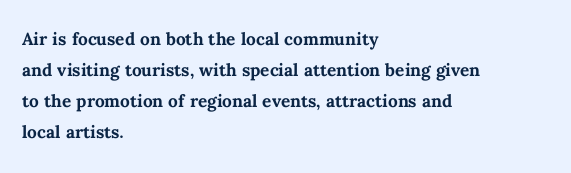
{"italic": "no", "bold": "yes", "underline": "no", "align": "left", "line_spacing": "normal", "line_spacing_ratio": 1.35, "letter_spacing": "normal", "letter_spacing_em": 0.0, "glyph_px": 23}
